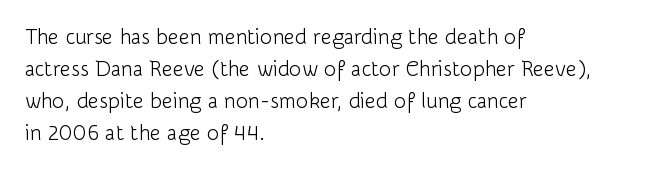
Q: Is the text bold? A: No.
Q: Is the text italic (slanted)? A: No, it is upright.
Q: Is the text underlined? A: No.
Q: How is the paragraph aligned? A: Left-aligned.
Q: Is the spacing between letters normal or unusually wide? A: Normal.
Q: Is the spacing between lines tight, normal or loose? A: Normal.
